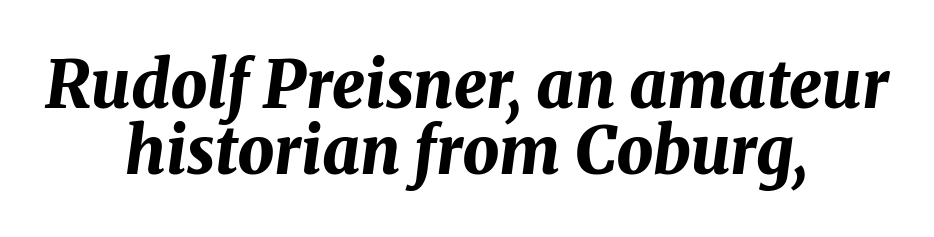
Q: Is the text bold? A: Yes.
Q: Is the text italic (slanted)? A: Yes, it leans right by about 8 degrees.
Q: Is the text underlined? A: No.
Q: How is the paragraph aligned? A: Centered.
Q: Is the spacing between letters normal or unusually wide? A: Normal.
Q: Is the spacing between lines tight, normal or loose? A: Tight.
Q: Width (condensed, normal, or wide)? A: Normal.
Q: Stroke contrast? A: Medium.
Q: x-height? A: Medium.
Q: Monospaced? A: No.
